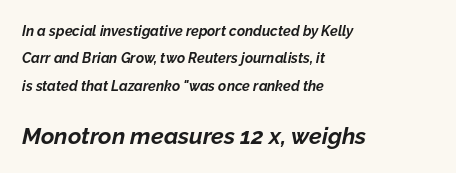
{"italic": "yes", "lean": "right", "slant_degrees": 12, "bold": "yes", "underline": "no", "align": "left", "line_spacing": "loose", "line_spacing_ratio": 1.95, "letter_spacing": "normal", "letter_spacing_em": 0.0, "larger_block": "second", "size_ratio": 1.64, "glyph_px": 23}
